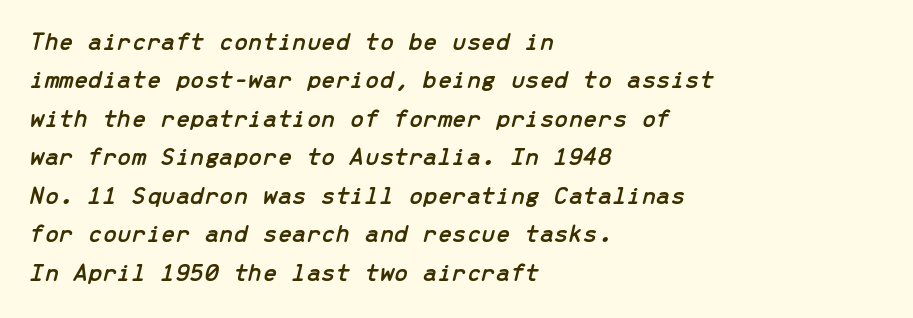
{"italic": "yes", "lean": "right", "slant_degrees": 13, "underline": "no", "align": "left", "line_spacing": "normal", "line_spacing_ratio": 1.48, "letter_spacing": "normal", "letter_spacing_em": 0.0, "glyph_px": 26}
